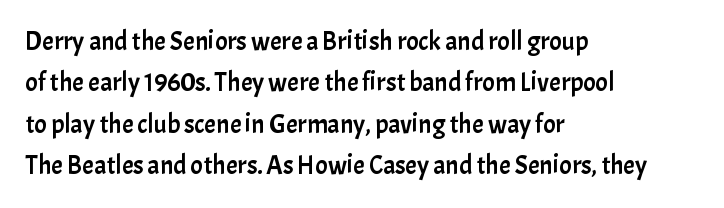
{"italic": "no", "underline": "no", "align": "left", "line_spacing": "normal", "line_spacing_ratio": 1.59, "letter_spacing": "normal", "letter_spacing_em": 0.0, "glyph_px": 26}
